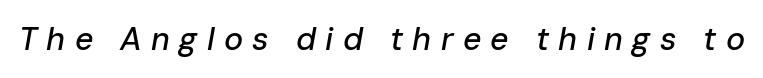
The image shows 32 px text type, italic (leaning right); set unusually wide letter spacing (+0.29 em), not underlined; low stroke contrast and a medium x-height.
